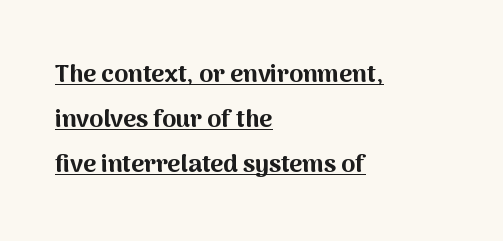
Q: Is the text bold? A: Yes.
Q: Is the text italic (slanted)? A: No, it is upright.
Q: Is the text underlined? A: Yes.
Q: How is the paragraph aligned? A: Left-aligned.
Q: Is the spacing between letters normal or unusually wide? A: Normal.
